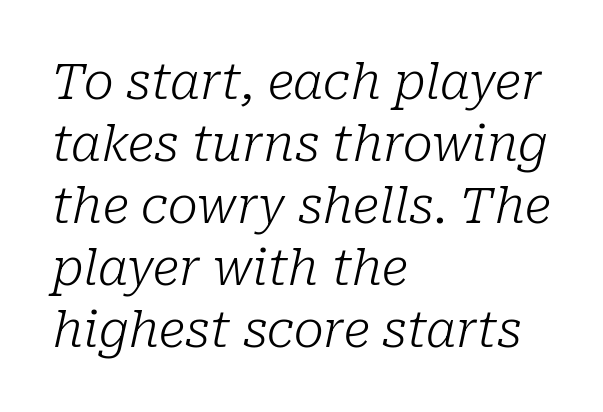
The image shows 50 px light serif type, italic (leaning right); set left-aligned, line spacing 1.24x, normal letter spacing, not underlined; low stroke contrast and a medium x-height.
